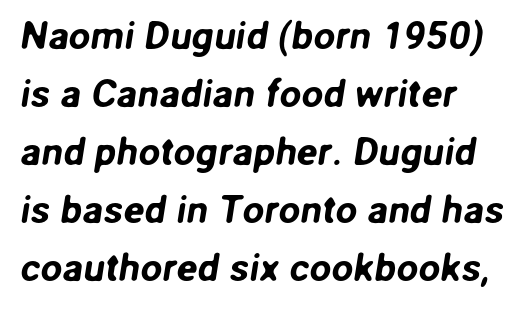
The image shows 39 px sans-serif type; set left-aligned, normal line spacing (1.49x), normal letter spacing, not underlined; low stroke contrast and a medium x-height.
